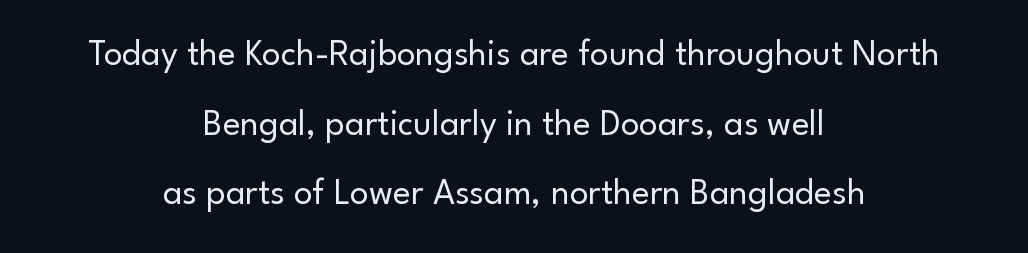
{"serif": "no", "italic": "no", "bold": "no", "weight": "regular", "width": "normal", "stroke_contrast": "low", "x_height": "small", "monospaced": "no", "underline": "no", "align": "center", "line_spacing_ratio": 1.88, "letter_spacing": "normal", "letter_spacing_em": 0.0, "glyph_px": 37}
